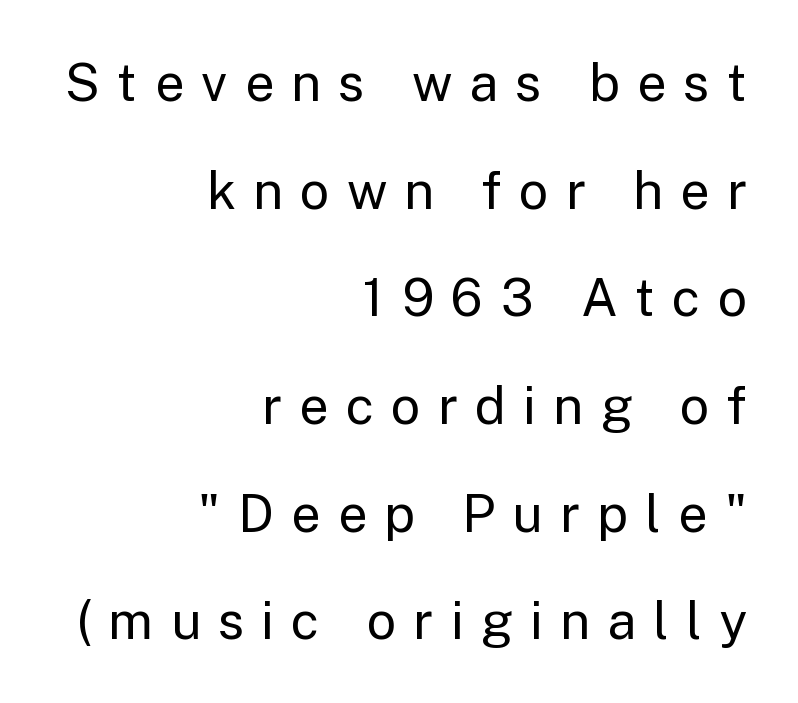
Q: Is the text bold? A: No.
Q: Is the text italic (slanted)? A: No, it is upright.
Q: Is the typeface a serif or a sans-serif typeface? A: Sans-serif.
Q: Is the text underlined? A: No.
Q: How is the paragraph aligned? A: Right-aligned.
Q: Is the spacing between letters normal or unusually wide? A: Unusually wide.
Q: Is the spacing between lines tight, normal or loose? A: Loose.
Q: Width (condensed, normal, or wide)? A: Normal.
Q: Stroke contrast? A: Low.
Q: x-height? A: Medium.
Q: Monospaced? A: No.
